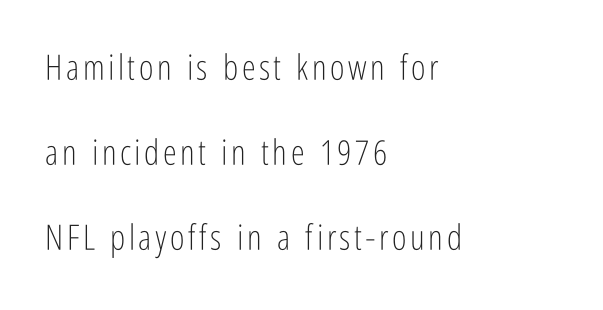
{"serif": "no", "italic": "no", "bold": "no", "weight": "light", "width": "condensed", "stroke_contrast": "low", "x_height": "medium", "monospaced": "no", "underline": "no", "align": "left", "line_spacing": "loose", "line_spacing_ratio": 2.43, "glyph_px": 35}
